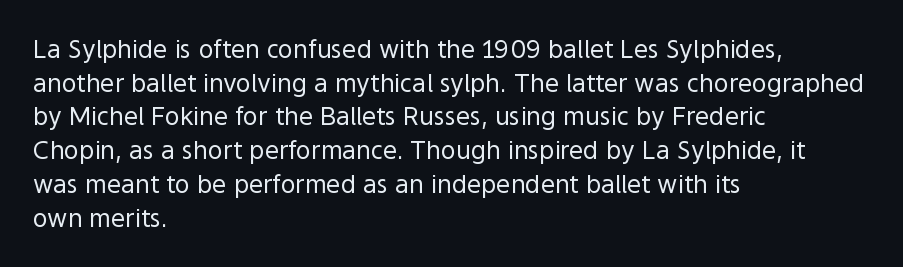
The image shows 25 px text type, upright; set left-aligned, normal line spacing (1.35x), normal letter spacing, not underlined.
